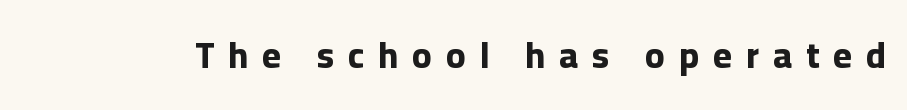
Is the type bold? Yes — the strokes are clearly thick and heavy. Here the glyphs are tracked loosely, breaking word shapes into spaced letters. Looks like regular typesetting: each glyph gets only the width it needs. The area under the type is left untouched.
